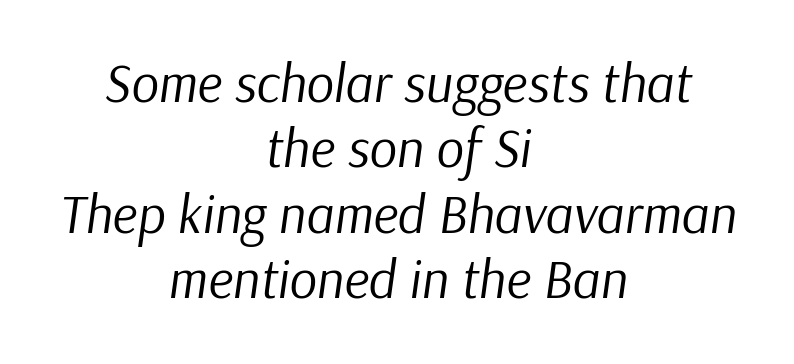
{"italic": "yes", "lean": "right", "slant_degrees": 9, "bold": "no", "weight": "regular", "width": "normal", "stroke_contrast": "low", "x_height": "medium", "monospaced": "no", "underline": "no", "align": "center", "line_spacing_ratio": 1.21, "letter_spacing": "normal", "letter_spacing_em": 0.0, "glyph_px": 54}
